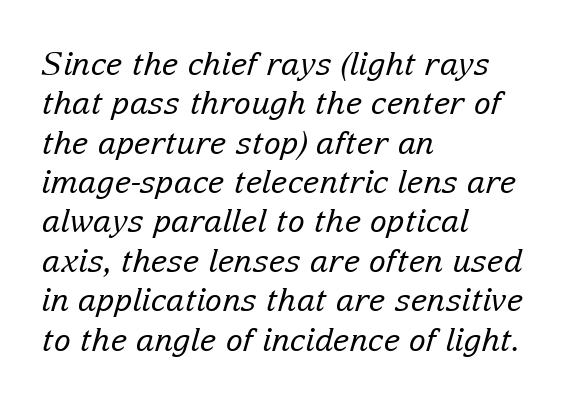
The image shows 32 px regular-weight serif type, italic (leaning right); set left-aligned, line spacing 1.23x, normal letter spacing, not underlined; low stroke contrast and a medium x-height.
